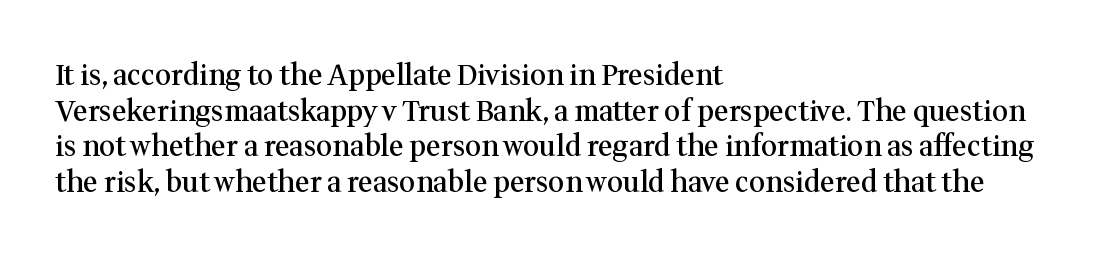
This is serif lettering, the kind often seen in printed books. One-word summary of the alignment: left. Bare-footed words on every line. Stroke thickness is moderately raised; the sample reads as semibold. Every stem runs plumb, perpendicular to the baseline. Varying glyph widths throughout — classic text-font behaviour.
